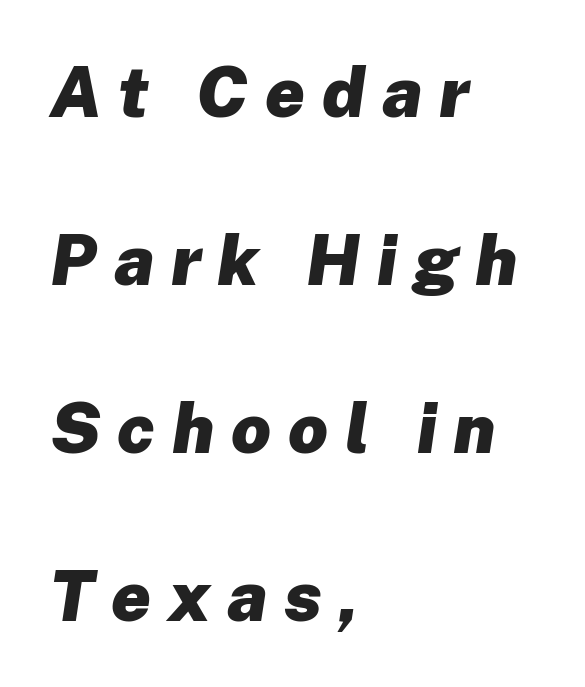
The image shows 70 px heavy type, italic (leaning right); set left-aligned, loose line spacing (2.4x), unusually wide letter spacing (+0.24 em), not underlined; low stroke contrast and a medium x-height.
